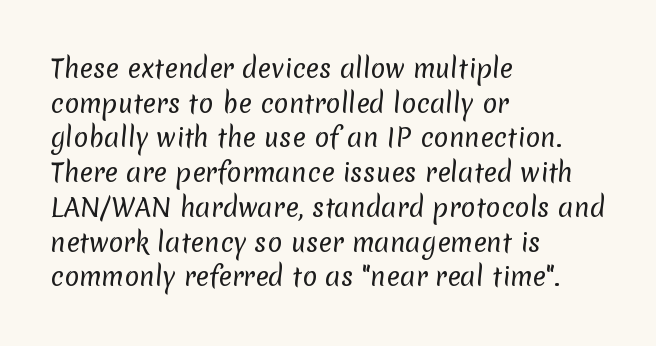
{"bold": "no", "underline": "no", "align": "left", "line_spacing": "normal", "line_spacing_ratio": 1.39, "letter_spacing": "normal", "letter_spacing_em": 0.0, "glyph_px": 25}
